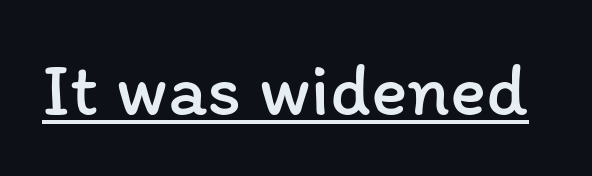
Q: Is the text bold? A: No.
Q: Is the text italic (slanted)? A: No, it is upright.
Q: Is the text underlined? A: Yes.
Q: Is the spacing between letters normal or unusually wide? A: Normal.
Q: Width (condensed, normal, or wide)? A: Normal.
Q: Stroke contrast? A: Low.
Q: x-height? A: Medium.
Q: Monospaced? A: No.
